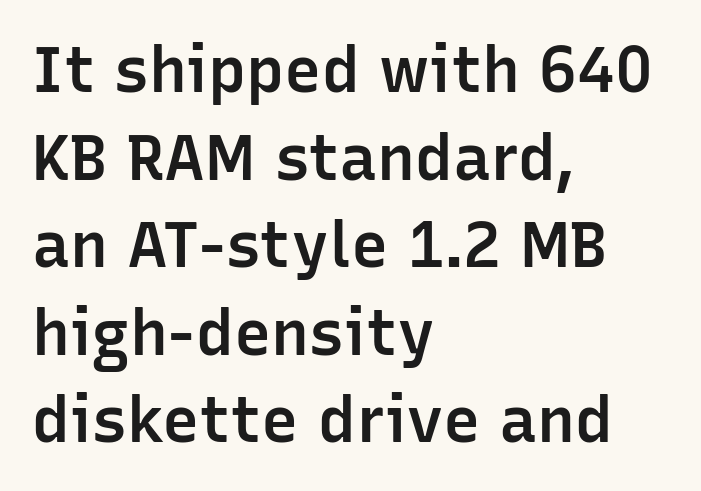
The image shows 63 px semibold sans-serif type, upright; set left-aligned, normal line spacing (1.39x), normal letter spacing, not underlined; low stroke contrast and a medium x-height.
